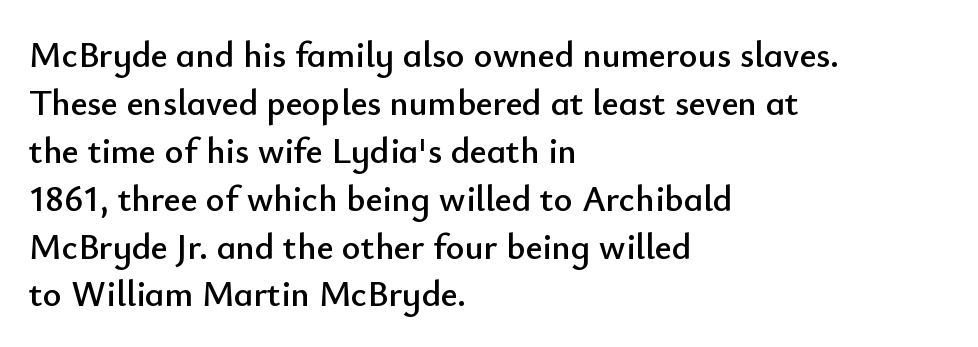
Rendered with straight, roman letterforms. The rendering uses natural spacing where letterforms have individual widths. Grotesque or geometric, the face here clearly has no serifs. Quick note: interline space is typical. Caption: multi-line text, flush left, ragged right.
